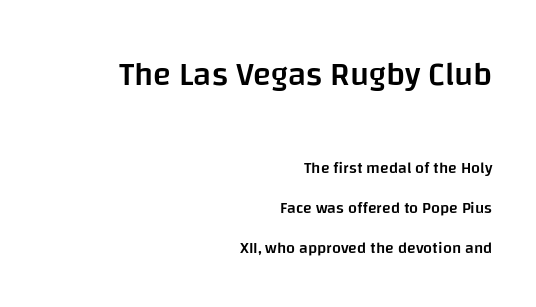
The image shows 33 px semibold sans-serif type, upright; set right-aligned, loose line spacing (2.5x), normal letter spacing, not underlined; the first (top) block is 2.06x larger; low stroke contrast and a large x-height.
